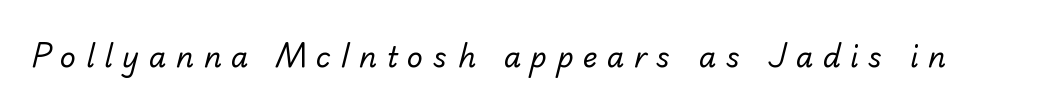
How are the letters spaced? Widely, with obvious added tracking. The face looks like a standard text weight, possibly lighter. Type style note: lacks serifs. Type without underlining. Spacing verdict: proportional, widths tailored to each character.
